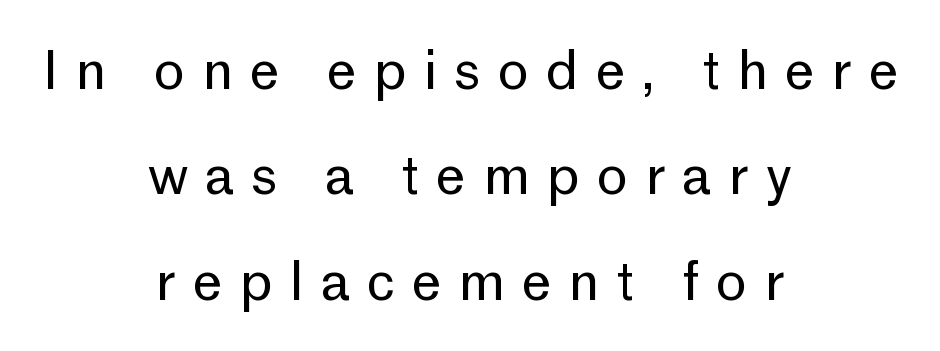
Q: Is the text bold? A: No.
Q: Is the text italic (slanted)? A: No, it is upright.
Q: Is the typeface a serif or a sans-serif typeface? A: Sans-serif.
Q: Is the text underlined? A: No.
Q: How is the paragraph aligned? A: Centered.
Q: Is the spacing between letters normal or unusually wide? A: Unusually wide.
Q: Is the spacing between lines tight, normal or loose? A: Loose.
Q: Width (condensed, normal, or wide)? A: Normal.
Q: Stroke contrast? A: Low.
Q: x-height? A: Medium.
Q: Monospaced? A: No.
